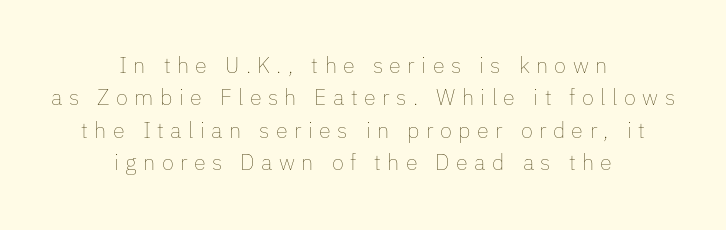
These lines sit exactly where default settings would place them. Stems and bowls with no extra thickness — not bold. Inter-character spacing is expanded well beyond the font's built-in metrics. The rendering positions every line midway between the sides. No word sits above an underline.
